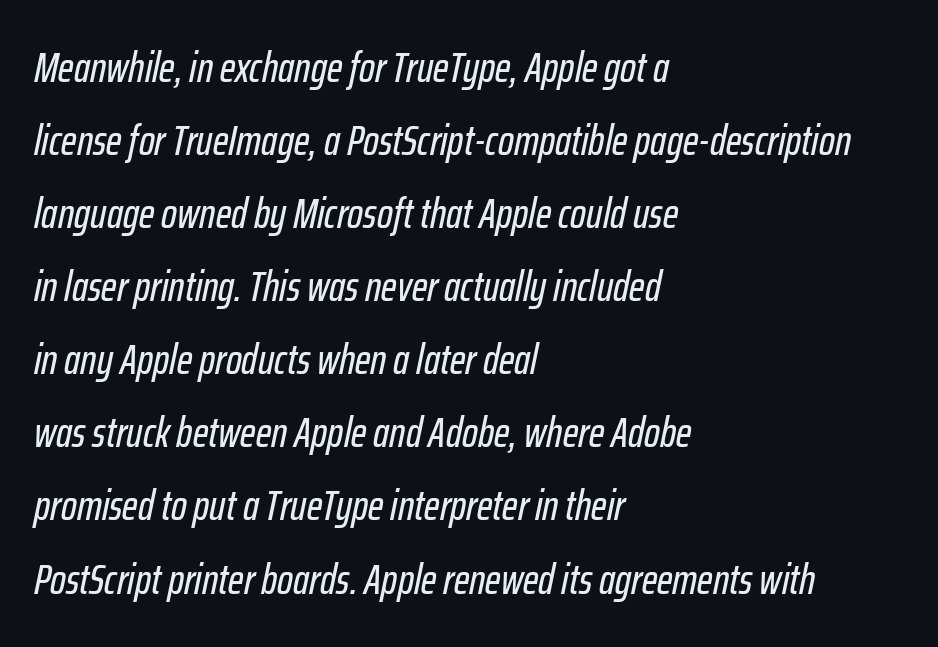
Q: Is the text italic (slanted)? A: Yes, it leans right by about 12 degrees.
Q: Is the text underlined? A: No.
Q: How is the paragraph aligned? A: Left-aligned.
Q: Is the spacing between letters normal or unusually wide? A: Normal.
Q: Width (condensed, normal, or wide)? A: Condensed.
Q: Stroke contrast? A: Low.
Q: x-height? A: Medium.
Q: Monospaced? A: No.
